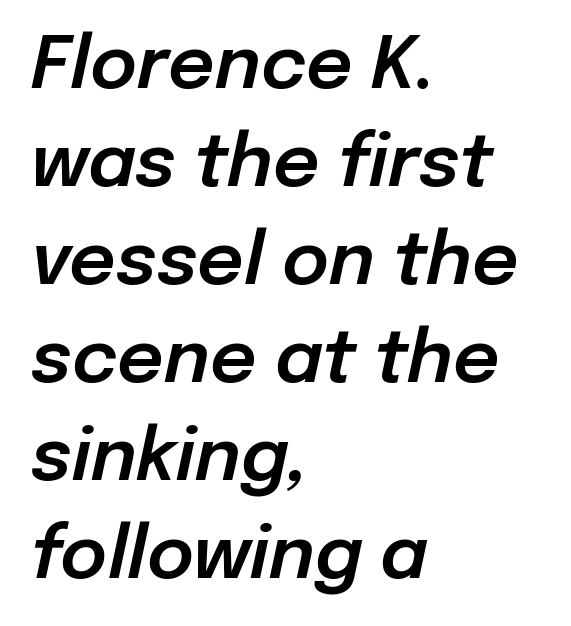
This rendering leaves character spacing at its baseline value. Here the designer chose a conventional face with non-uniform glyph widths. Students, observe: this is what conventionally led text looks like. Type without underlining.
